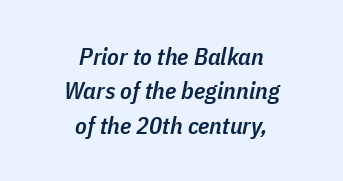
The image shows 24 px text type, italic (leaning right); set centered, normal line spacing (1.43x), normal letter spacing, not underlined.
